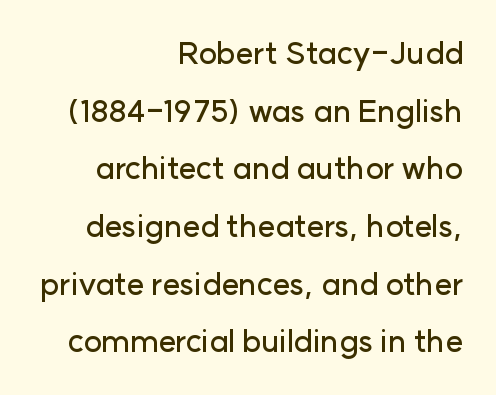
The image shows 31 px sans-serif type, upright; set right-aligned, line spacing 1.86x, normal letter spacing, not underlined; low stroke contrast and a medium x-height.
